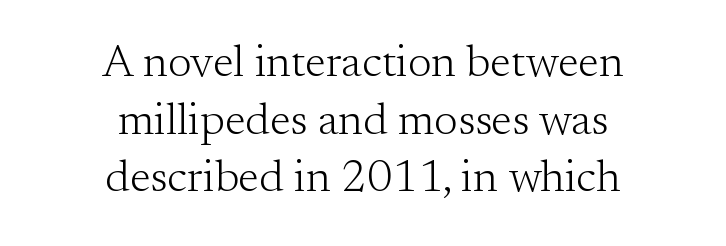
The image shows 45 px light serif type, upright; set centered, normal line spacing (1.28x), normal letter spacing, not underlined; medium stroke contrast and a small x-height.
